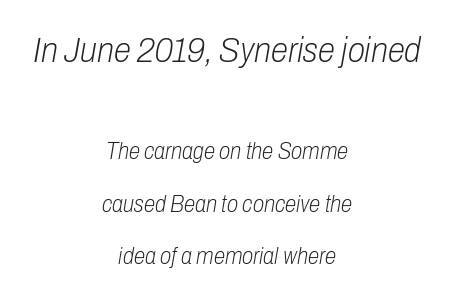
Q: Is the text bold? A: No.
Q: Is the text italic (slanted)? A: Yes, it leans right by about 10 degrees.
Q: Is the text underlined? A: No.
Q: How is the paragraph aligned? A: Centered.
Q: Is the spacing between letters normal or unusually wide? A: Normal.
Q: Is the spacing between lines tight, normal or loose? A: Loose.
Q: Which block of text is set in a larger size, the first (top) or the second (bottom)? A: The first (top) one.
Q: Width (condensed, normal, or wide)? A: Condensed.
Q: Stroke contrast? A: Low.
Q: x-height? A: Medium.
Q: Monospaced? A: No.
